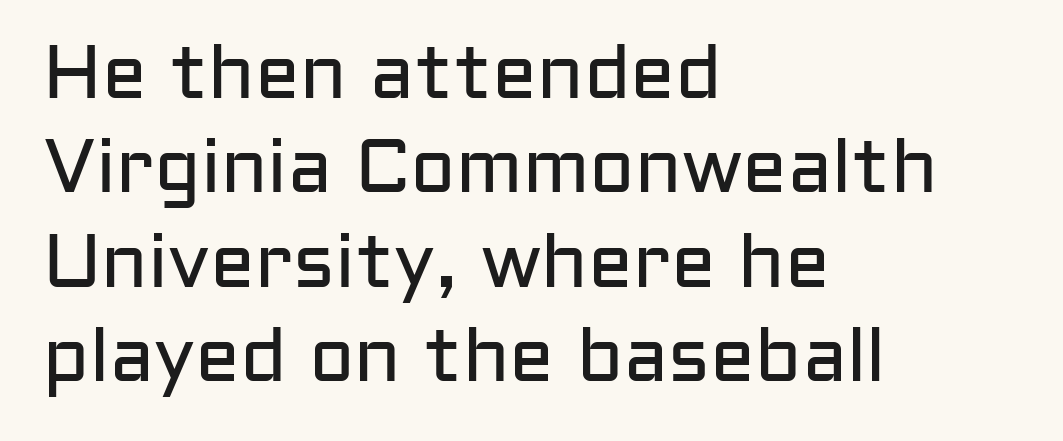
The image shows 75 px regular-weight sans-serif type, upright; set left-aligned, normal line spacing (1.26x), normal letter spacing, not underlined; low stroke contrast and a medium x-height.
